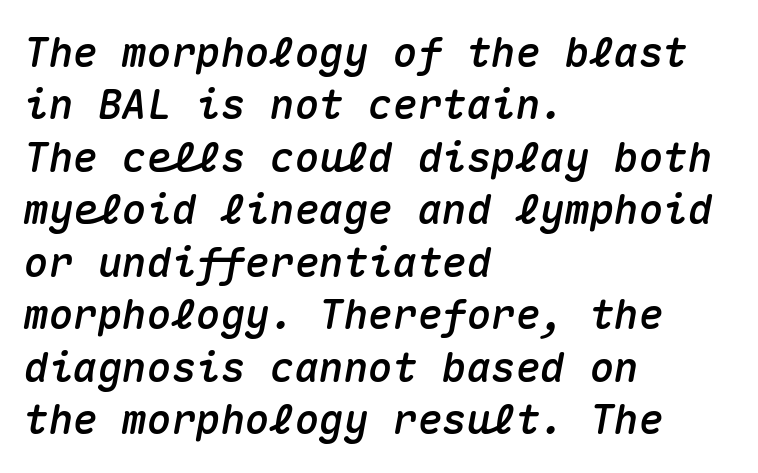
A bare baseline throughout the passage. The letters sit at their default tracking, neither squeezed nor spread. Note the uniform advance width — an 'i' takes as much space as an 'm'. It's the slanting kind of type. Which margin do the lines hug? The left one — the right edge is uneven.
